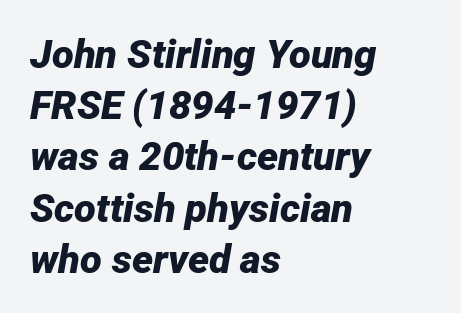
Plenty of ink on the page — the face is bold. The letters sit at their default tracking, neither squeezed nor spread. Underlining? Definitely not there. These lines are set flush left with a ragged right edge. Posture: slanted. This sample has the flowing, uneven cadence of proportional lettering.
